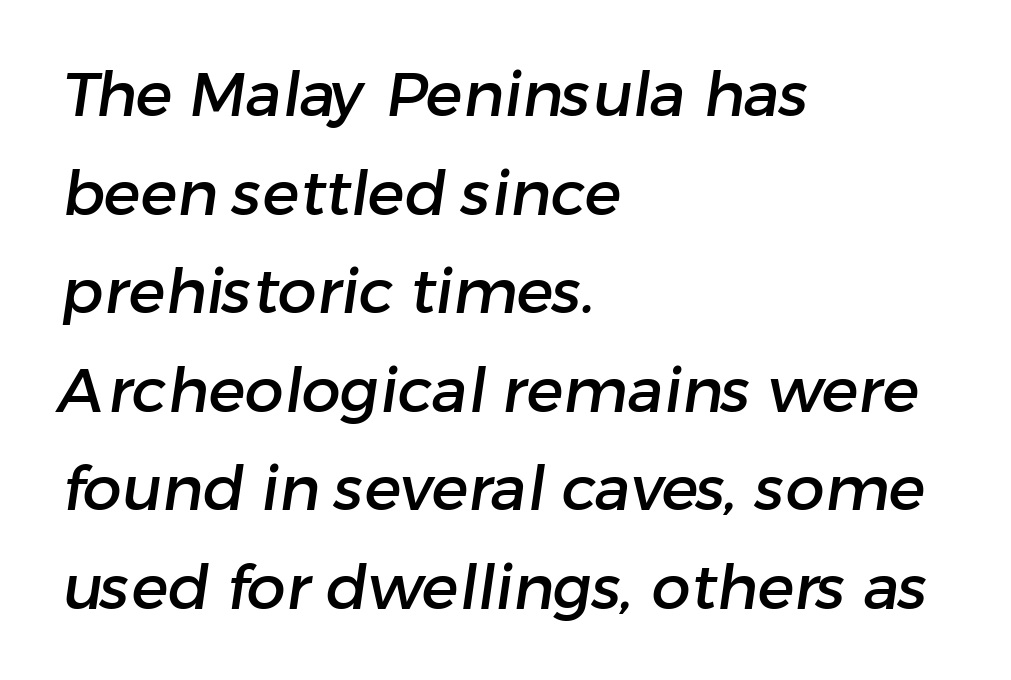
Q: Is the typeface a serif or a sans-serif typeface? A: Sans-serif.
Q: Is the text underlined? A: No.
Q: How is the paragraph aligned? A: Left-aligned.
Q: Is the spacing between letters normal or unusually wide? A: Normal.
Q: Is the spacing between lines tight, normal or loose? A: Normal.
Q: Width (condensed, normal, or wide)? A: Normal.
Q: Stroke contrast? A: Low.
Q: x-height? A: Medium.
Q: Monospaced? A: No.
